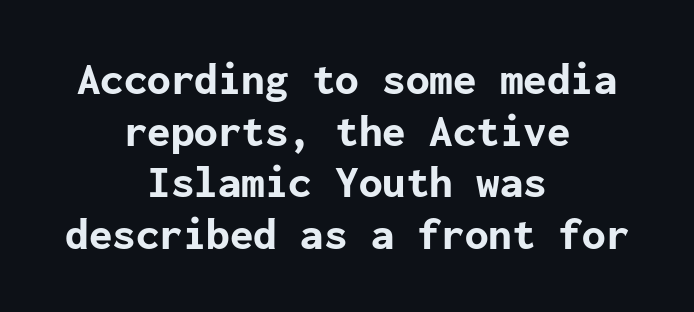
Does the lettering tilt? It doesn't — this is upright. Bare-footed words on every line. These lines are centered, leaving both edges ragged. This sample uses a sans-serif face. Rows of type sit shoulder to shoulder in the vertical direction. Its strokes are broad and dark, the hallmark of bold type.
